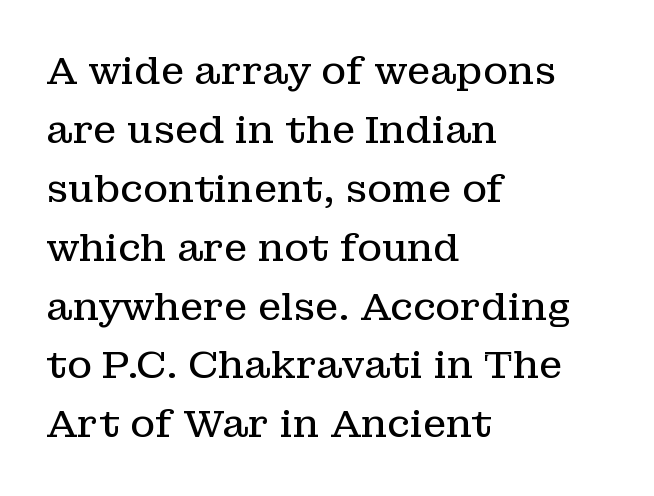
{"serif": "yes", "italic": "no", "bold": "no", "weight": "regular", "width": "normal", "stroke_contrast": "low", "x_height": "medium", "monospaced": "no", "underline": "no", "align": "left", "line_spacing": "normal", "line_spacing_ratio": 1.55, "letter_spacing": "normal", "letter_spacing_em": 0.0, "glyph_px": 38}
